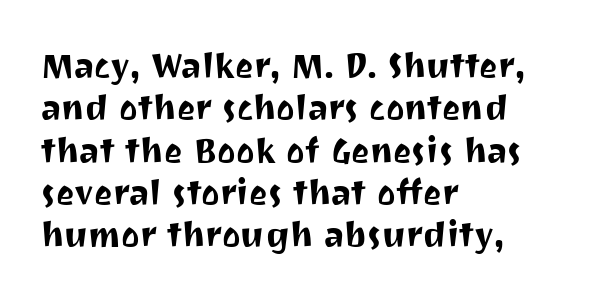
{"serif": "no", "italic": "no", "width": "normal", "stroke_contrast": "medium", "x_height": "medium", "monospaced": "no", "underline": "no", "align": "left", "line_spacing_ratio": 1.21, "letter_spacing": "normal", "letter_spacing_em": 0.0, "glyph_px": 35}
